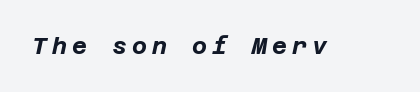
Q: Is the text bold? A: Yes.
Q: Is the text italic (slanted)? A: Yes, it leans right by about 12 degrees.
Q: Is the text underlined? A: No.
Q: Is the spacing between letters normal or unusually wide? A: Unusually wide.
